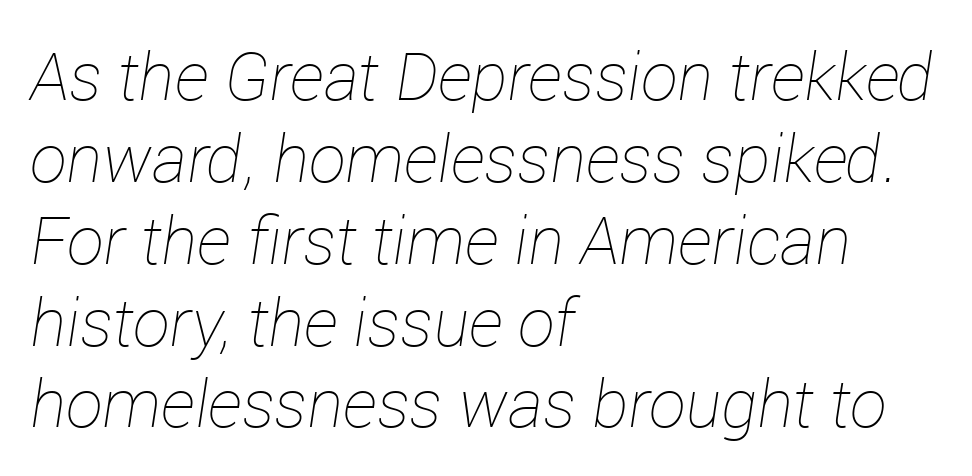
The image shows 66 px thin type, italic (leaning right); set left-aligned, line spacing 1.24x, normal letter spacing, not underlined; low stroke contrast and a medium x-height.
